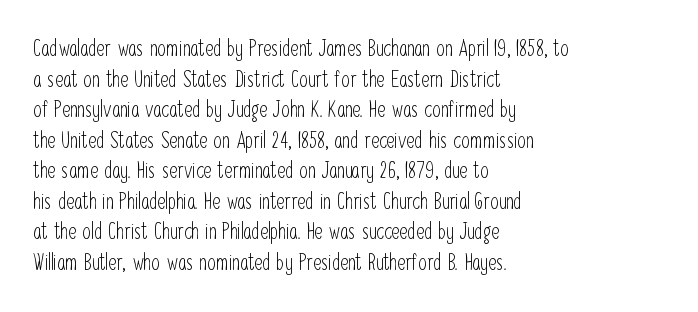
{"italic": "no", "bold": "no", "underline": "no", "align": "left", "line_spacing": "normal", "line_spacing_ratio": 1.39, "letter_spacing": "normal", "letter_spacing_em": 0.0, "glyph_px": 22}
